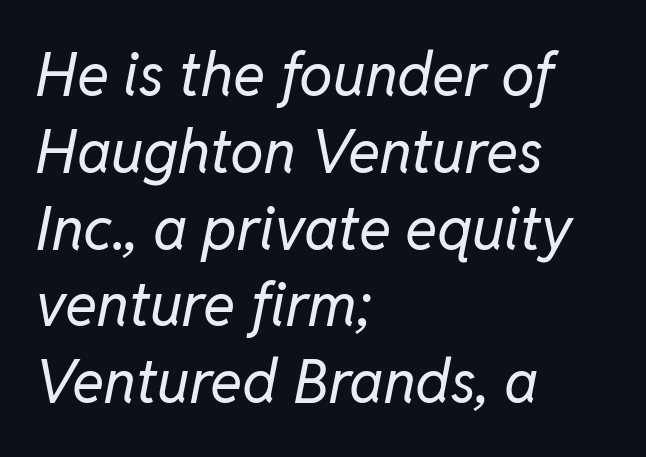
Q: Is the text bold? A: No.
Q: Is the text italic (slanted)? A: Yes, it leans right by about 11 degrees.
Q: Is the text underlined? A: No.
Q: How is the paragraph aligned? A: Left-aligned.
Q: Is the spacing between letters normal or unusually wide? A: Normal.
Q: Is the spacing between lines tight, normal or loose? A: Normal.
Q: Width (condensed, normal, or wide)? A: Normal.
Q: Stroke contrast? A: Low.
Q: x-height? A: Medium.
Q: Monospaced? A: No.
